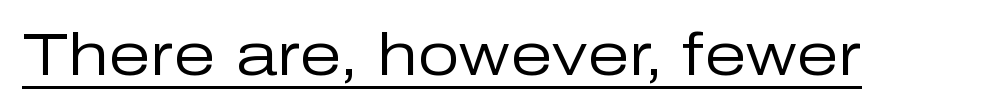
{"serif": "no", "italic": "no", "bold": "no", "weight": "regular", "width": "normal", "stroke_contrast": "low", "x_height": "medium", "monospaced": "no", "underline": "yes", "letter_spacing": "normal", "letter_spacing_em": 0.0, "glyph_px": 60}
